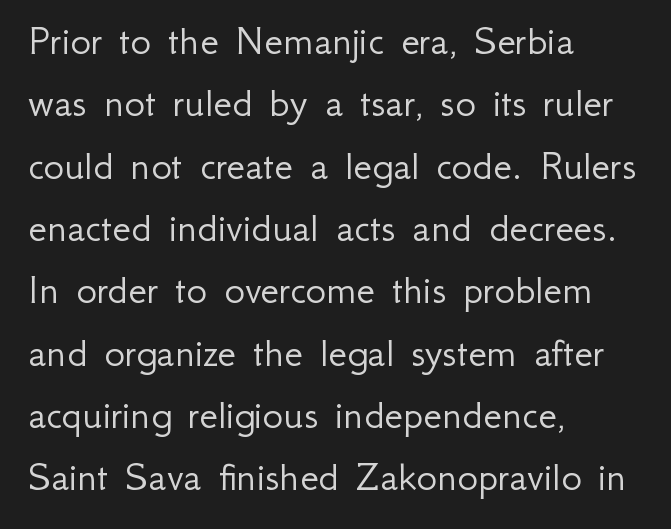
Q: Is the text bold? A: No.
Q: Is the text italic (slanted)? A: No, it is upright.
Q: Is the typeface a serif or a sans-serif typeface? A: Sans-serif.
Q: Is the text underlined? A: No.
Q: How is the paragraph aligned? A: Left-aligned.
Q: Is the spacing between letters normal or unusually wide? A: Normal.
Q: Is the spacing between lines tight, normal or loose? A: Normal.
Q: Width (condensed, normal, or wide)? A: Normal.
Q: Stroke contrast? A: Low.
Q: x-height? A: Small.
Q: Monospaced? A: No.
